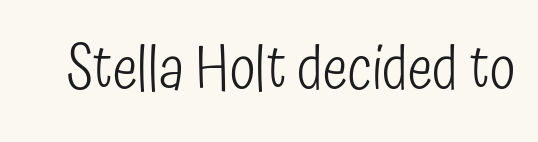
The image shows 59 px light, condensed sans-serif type, upright; set normal letter spacing, not underlined; low stroke contrast and a medium x-height.
